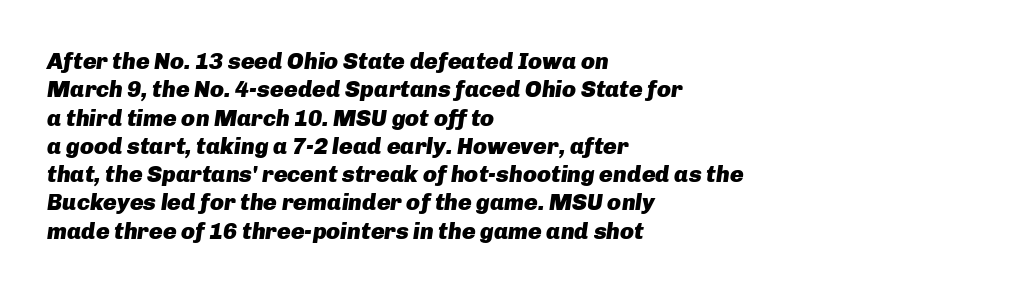
The image shows 23 px bold type, italic (leaning right); set left-aligned, line spacing 1.23x, normal letter spacing, not underlined.
